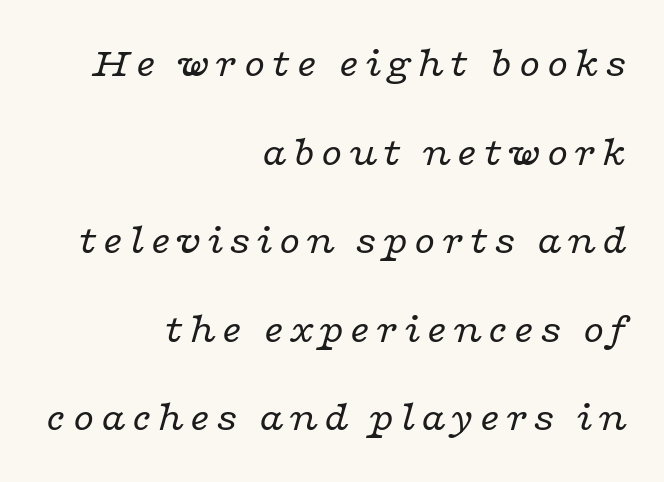
The image shows 43 px regular-weight, wide serif type, italic (leaning right); set right-aligned, loose line spacing (2.06x), not underlined; low stroke contrast and a medium x-height.
